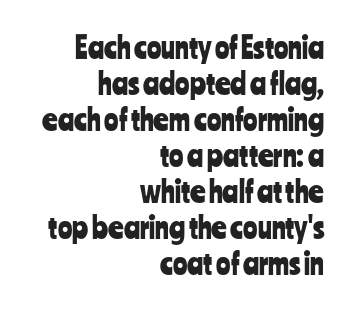
{"serif": "no", "italic": "no", "width": "condensed", "stroke_contrast": "low", "x_height": "medium", "monospaced": "no", "underline": "no", "align": "right", "line_spacing_ratio": 1.2, "letter_spacing": "normal", "letter_spacing_em": 0.0, "glyph_px": 30}
